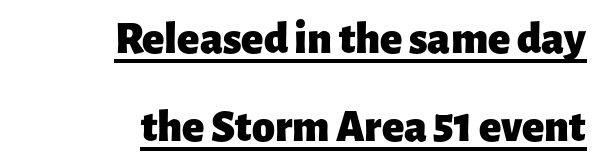
The image shows 46 px heavy sans-serif type, upright; set right-aligned, loose line spacing (1.91x), normal letter spacing, underlined; low stroke contrast and a medium x-height.
